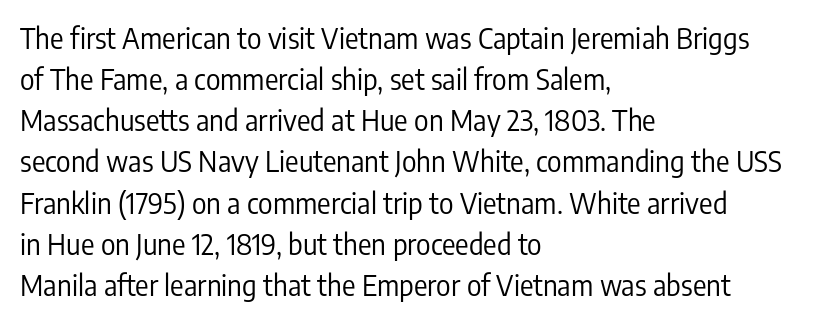
{"serif": "no", "italic": "no", "bold": "no", "weight": "regular", "width": "condensed", "stroke_contrast": "low", "x_height": "medium", "monospaced": "no", "underline": "no", "align": "left", "line_spacing": "normal", "line_spacing_ratio": 1.47, "letter_spacing": "normal", "letter_spacing_em": 0.0, "glyph_px": 28}
